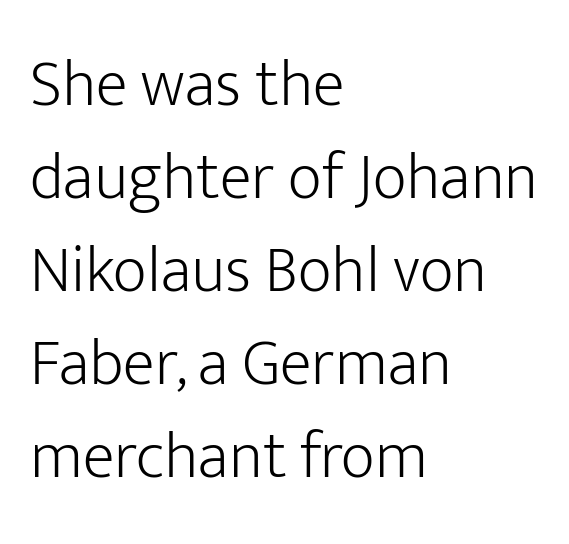
The rendering uses natural spacing where letterforms have individual widths. This rendering uses left alignment, leaving the right contour irregular. Nobody drew a line under any word here. If you measured baseline to baseline, you'd find a middling distance. Do the letters lean? They stand straight. Each stroke keeps to a modest, everyday thickness or less.
